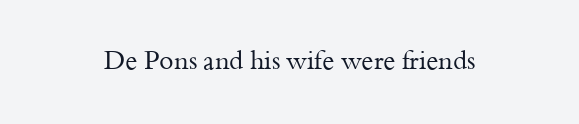
{"italic": "no", "bold": "no", "underline": "no", "letter_spacing": "normal", "letter_spacing_em": 0.0, "glyph_px": 26}
